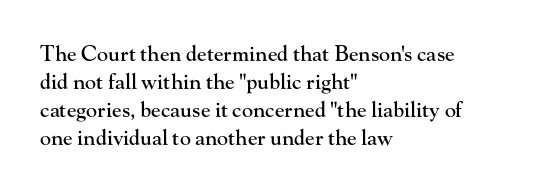
Teacher's note: observe the even left margin — that is flush-left alignment. No italicization has been applied; the sample stays upright. Clear beneath every line of the passage. Honestly, the letter spacing is just normal — you wouldn't notice it. A typesetter would call this leading conventional body-copy spacing.
